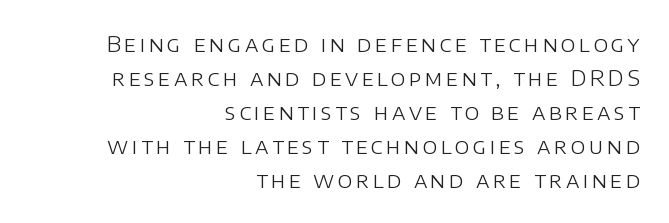
{"italic": "no", "bold": "no", "underline": "no", "align": "right", "line_spacing": "normal", "line_spacing_ratio": 1.55, "glyph_px": 22}
